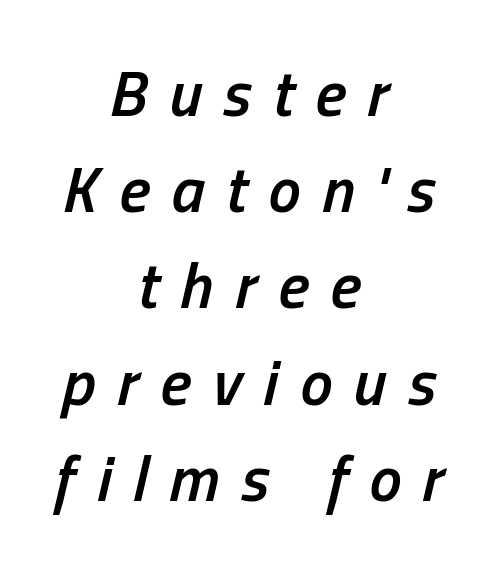
The image shows 65 px semibold, condensed type, italic (leaning right); set centered, normal line spacing (1.48x), unusually wide letter spacing (+0.33 em), not underlined; low stroke contrast and a medium x-height.
